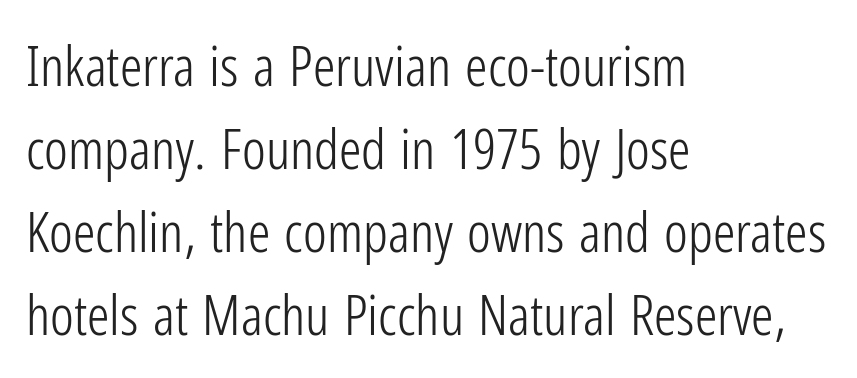
The image shows 56 px light, condensed sans-serif type, upright; set left-aligned, normal line spacing (1.48x), normal letter spacing, not underlined; low stroke contrast and a medium x-height.
